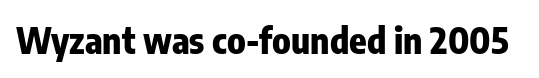
The image shows 36 px heavy, condensed sans-serif type, upright; set normal letter spacing, not underlined; low stroke contrast and a medium x-height.
